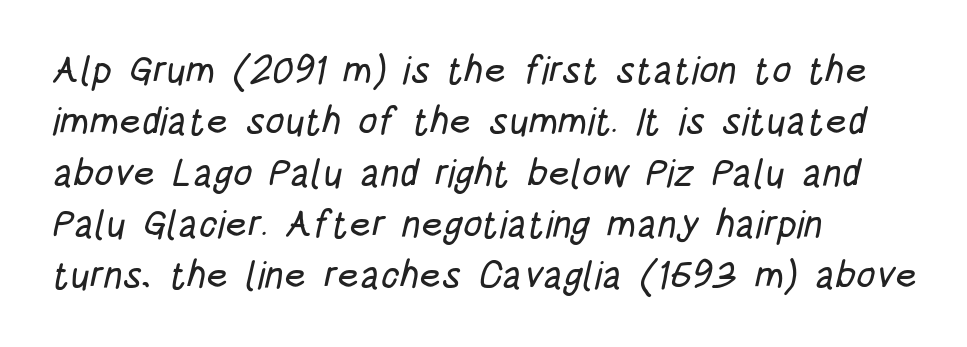
Tracking here is standard; glyphs follow each other at the usual distance. Looks like regular typesetting: each glyph gets only the width it needs. A student would call this left alignment; a typographer would say flush left, rag right. The strip under each line holds only bare page.
